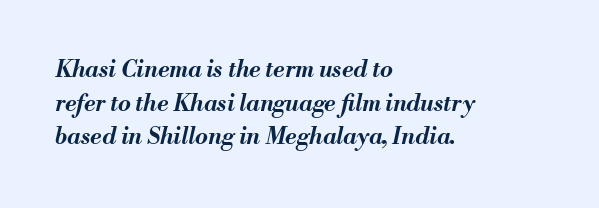
Q: Is the text bold? A: Yes.
Q: Is the text italic (slanted)? A: Yes, it leans right by about 13 degrees.
Q: Is the text underlined? A: No.
Q: How is the paragraph aligned? A: Left-aligned.
Q: Is the spacing between letters normal or unusually wide? A: Normal.
Q: Is the spacing between lines tight, normal or loose? A: Normal.
